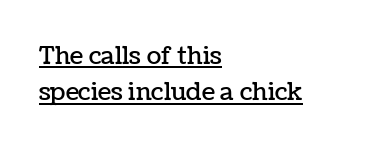
If you measured baseline to baseline, you'd find a middling distance. It's the straight-up-and-down kind of type. Decoration check: the copy is underlined. Layout note: lines flush left. Is the letter spacing exaggerated? No — it looks like the ordinary default.
